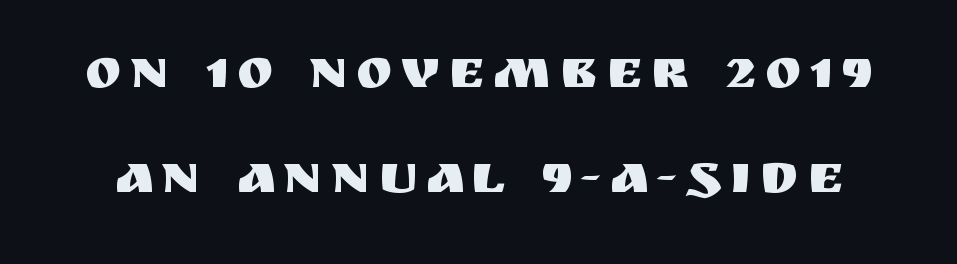
{"serif": "no", "italic": "no", "width": "normal", "stroke_contrast": "medium", "x_height": "large", "monospaced": "no", "underline": "no", "line_spacing": "loose", "line_spacing_ratio": 1.91, "glyph_px": 55}
